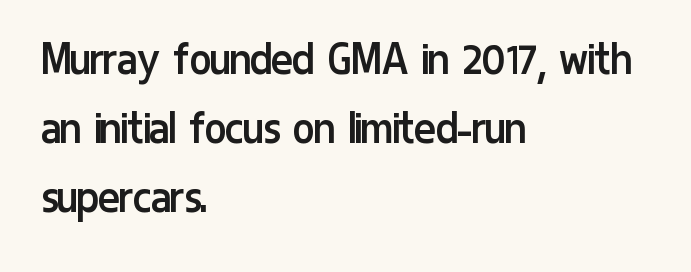
The image shows 51 px regular-weight, condensed sans-serif type, upright; set left-aligned, normal line spacing (1.35x), normal letter spacing, not underlined; low stroke contrast and a medium x-height.
